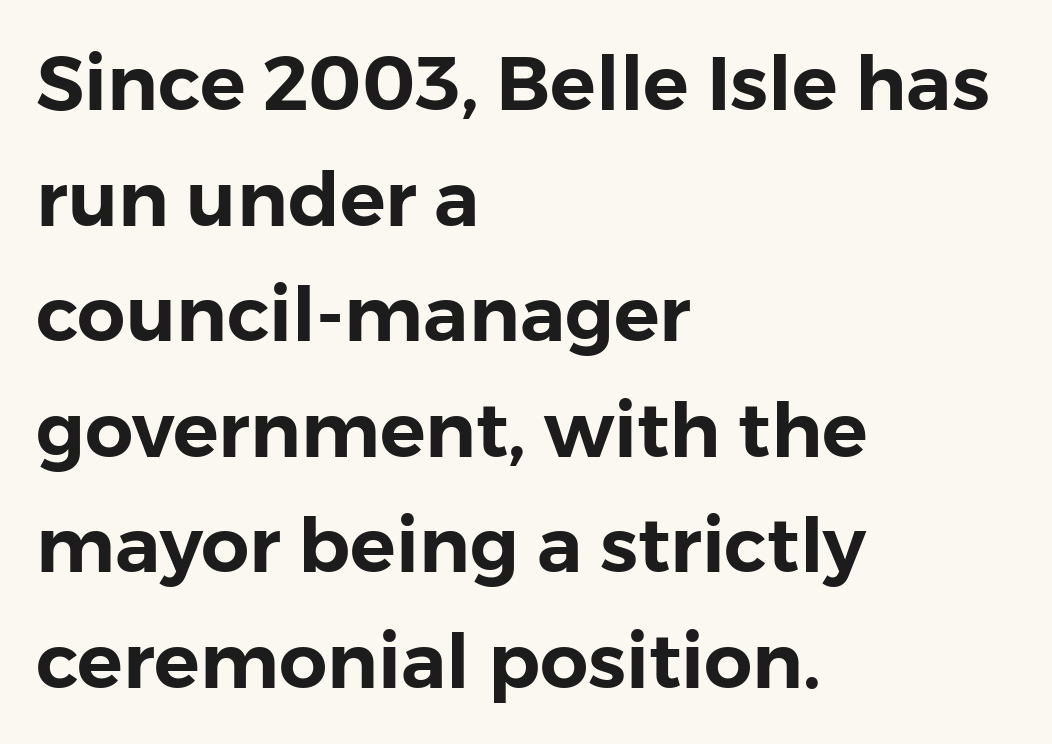
The image shows 76 px sans-serif type, upright; set left-aligned, normal line spacing (1.52x), normal letter spacing, not underlined; low stroke contrast and a medium x-height.
